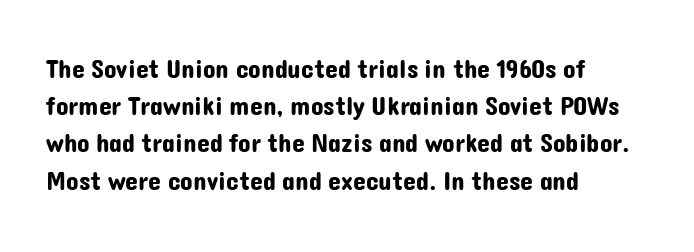
The passage is arranged the way most books set body copy — flush left. No extra tracking has been applied to these lines. You can tell it's not italic because the verticals are truly vertical. The leading is moderate, giving the passage an even texture. The specimen omits any rule beneath the text block's lines.
